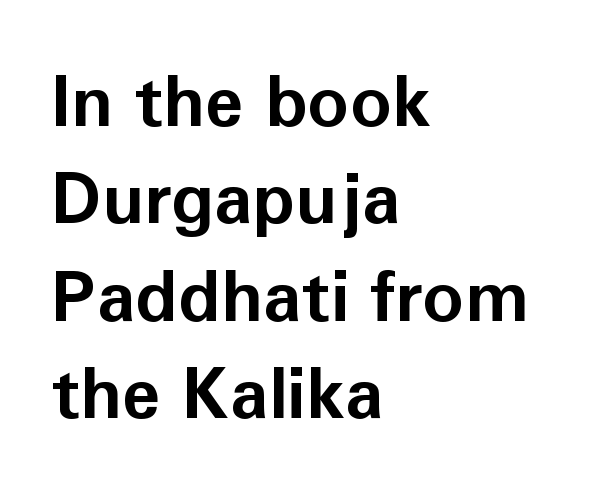
Q: Is the text bold? A: Yes.
Q: Is the text italic (slanted)? A: No, it is upright.
Q: Is the typeface a serif or a sans-serif typeface? A: Sans-serif.
Q: Is the text underlined? A: No.
Q: How is the paragraph aligned? A: Left-aligned.
Q: Is the spacing between letters normal or unusually wide? A: Normal.
Q: Is the spacing between lines tight, normal or loose? A: Normal.
Q: Width (condensed, normal, or wide)? A: Normal.
Q: Stroke contrast? A: Low.
Q: x-height? A: Medium.
Q: Monospaced? A: No.
